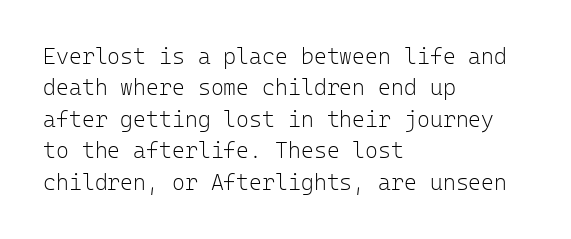
Q: Is the text bold? A: No.
Q: Is the text italic (slanted)? A: No, it is upright.
Q: Is the text underlined? A: No.
Q: How is the paragraph aligned? A: Left-aligned.
Q: Is the spacing between letters normal or unusually wide? A: Normal.
Q: Is the spacing between lines tight, normal or loose? A: Normal.
